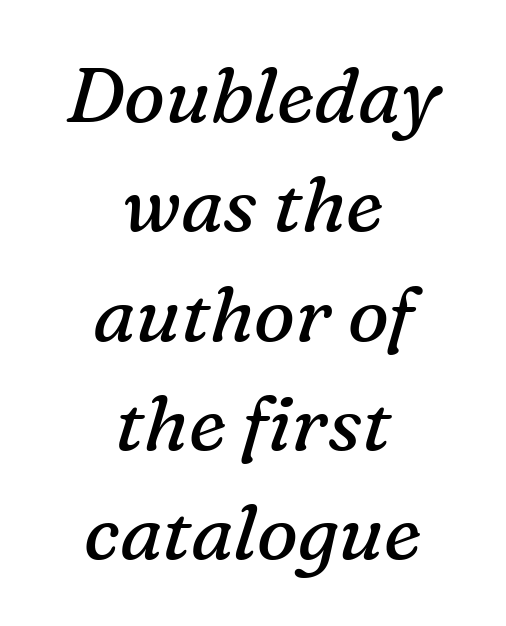
The image shows 77 px regular-weight serif type, italic (leaning right); set centered, normal line spacing (1.42x), normal letter spacing, not underlined; medium stroke contrast and a medium x-height.
